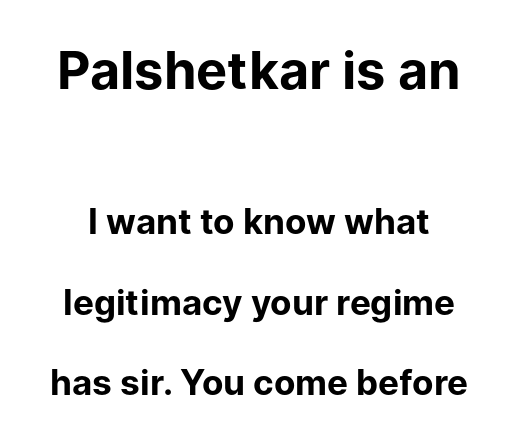
Q: Is the text bold? A: Yes.
Q: Is the text italic (slanted)? A: No, it is upright.
Q: Is the typeface a serif or a sans-serif typeface? A: Sans-serif.
Q: Is the text underlined? A: No.
Q: Is the spacing between letters normal or unusually wide? A: Normal.
Q: Is the spacing between lines tight, normal or loose? A: Loose.
Q: Which block of text is set in a larger size, the first (top) or the second (bottom)? A: The first (top) one.
Q: Width (condensed, normal, or wide)? A: Normal.
Q: Stroke contrast? A: Low.
Q: x-height? A: Medium.
Q: Monospaced? A: No.
